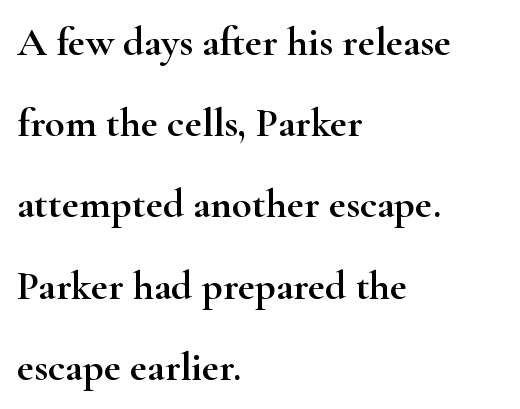
The rendering uses natural spacing where letterforms have individual widths. If you measured baseline to baseline, you'd find a long distance. Every stem runs plumb, perpendicular to the baseline. Where is the straight margin? On the left. Just letters on the line, the space beneath them empty.
